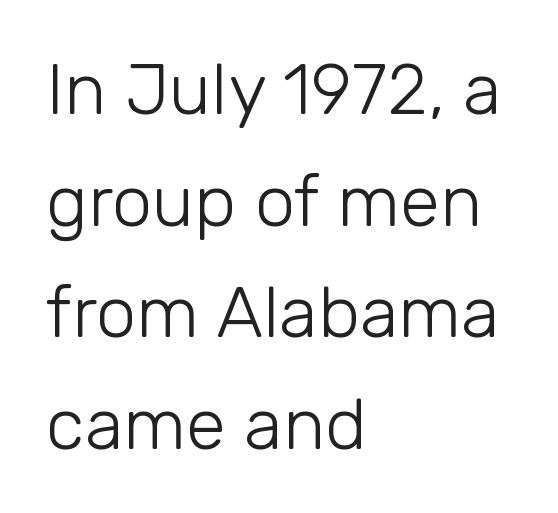
{"serif": "no", "italic": "no", "bold": "no", "weight": "light", "width": "normal", "stroke_contrast": "low", "x_height": "medium", "monospaced": "no", "underline": "no", "align": "left", "line_spacing": "normal", "line_spacing_ratio": 1.55, "letter_spacing": "normal", "letter_spacing_em": 0.0, "glyph_px": 72}
